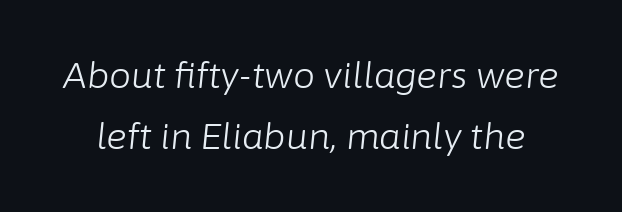
The face looks like a standard text weight, possibly lighter. Characters are canted at an angle relative to the baseline's perpendicular. Here the designer chose a conventional face with non-uniform glyph widths. There is no visible air inserted between adjacent glyphs. Glance below the letters and you will spot only blank space.
